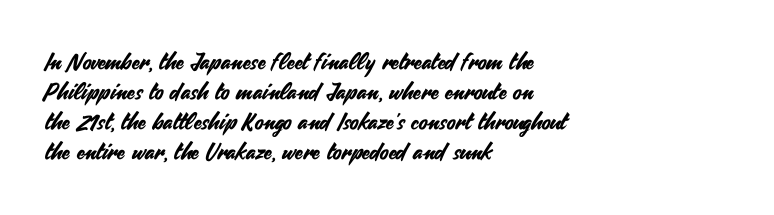
Q: Is the text italic (slanted)? A: Yes.
Q: Is the text underlined? A: No.
Q: How is the paragraph aligned? A: Left-aligned.
Q: Is the spacing between letters normal or unusually wide? A: Normal.
Q: Is the spacing between lines tight, normal or loose? A: Normal.
